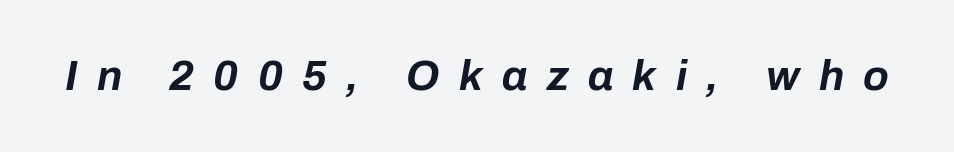
The image shows 42 px bold type, italic (leaning right); set unusually wide letter spacing (+0.46 em), not underlined; low stroke contrast and a medium x-height.
